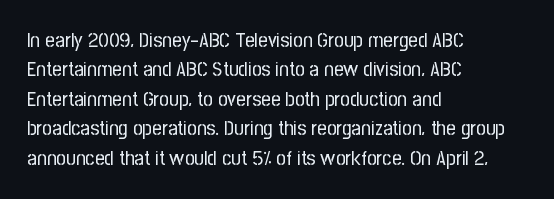
The image shows 21 px text type, upright; set left-aligned, normal line spacing (1.4x), normal letter spacing, not underlined.
